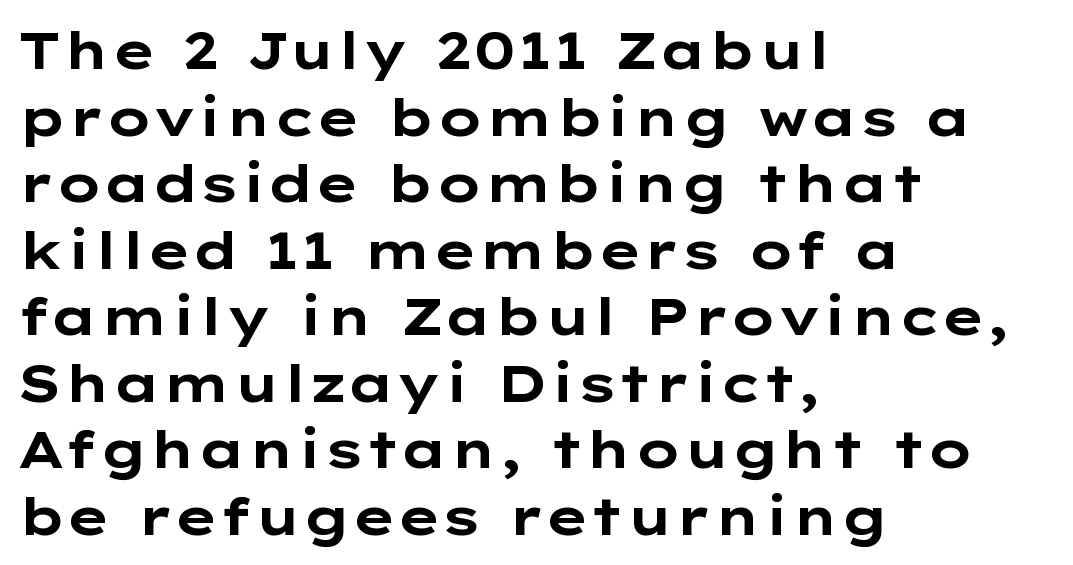
Q: Is the text bold? A: Yes.
Q: Is the text italic (slanted)? A: No, it is upright.
Q: Is the typeface a serif or a sans-serif typeface? A: Sans-serif.
Q: Is the text underlined? A: No.
Q: How is the paragraph aligned? A: Left-aligned.
Q: Is the spacing between letters normal or unusually wide? A: Normal.
Q: Is the spacing between lines tight, normal or loose? A: Normal.
Q: Width (condensed, normal, or wide)? A: Wide.
Q: Stroke contrast? A: Low.
Q: x-height? A: Medium.
Q: Monospaced? A: No.
